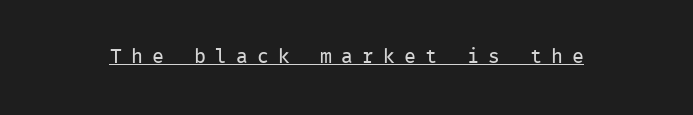
{"italic": "no", "bold": "no", "underline": "yes", "letter_spacing": "wide", "letter_spacing_em": 0.45, "glyph_px": 20}
